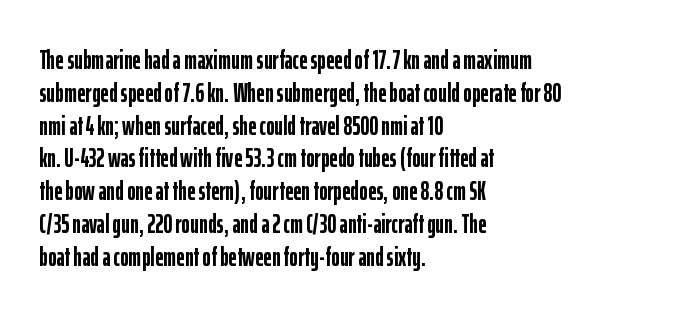
The image shows 26 px bold type, upright; set left-aligned, normal line spacing (1.26x), normal letter spacing, not underlined.
